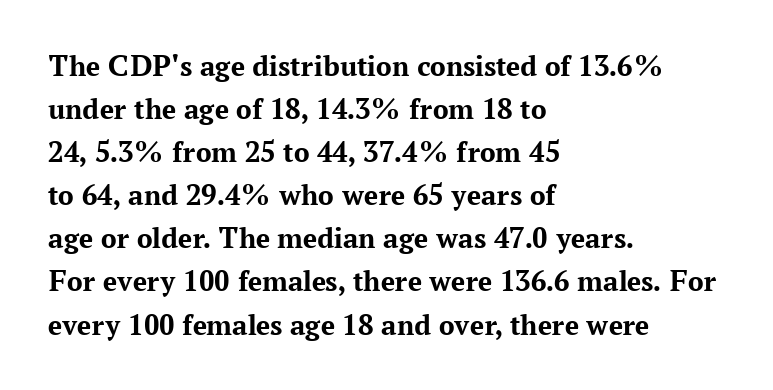
Q: Is the text bold? A: Yes.
Q: Is the text italic (slanted)? A: No, it is upright.
Q: Is the typeface a serif or a sans-serif typeface? A: Serif.
Q: Is the text underlined? A: No.
Q: How is the paragraph aligned? A: Left-aligned.
Q: Is the spacing between letters normal or unusually wide? A: Normal.
Q: Is the spacing between lines tight, normal or loose? A: Normal.
Q: Width (condensed, normal, or wide)? A: Normal.
Q: Stroke contrast? A: Medium.
Q: x-height? A: Medium.
Q: Monospaced? A: No.
